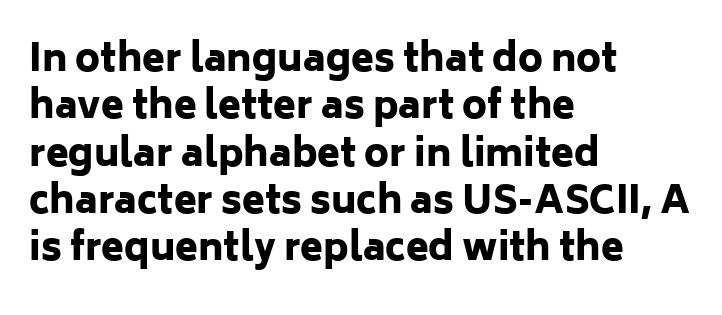
Upright lettering throughout. The typeface chosen for these lines omits serifs. Quick note: interline space is typical. Descender tails drop into unmarked territory.
